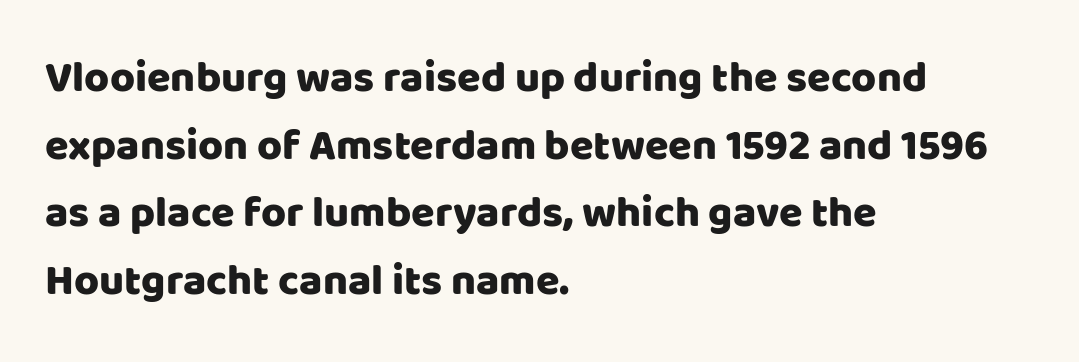
The ragged edge is on the right, which tells us the setting is flush left. In terms of posture, this sample is upright. The rendering uses natural spacing where letterforms have individual widths. This rendering features lettering with no underline. Nobody touched the tracking dial on this one. Leading matches the norm, producing a regular column.
